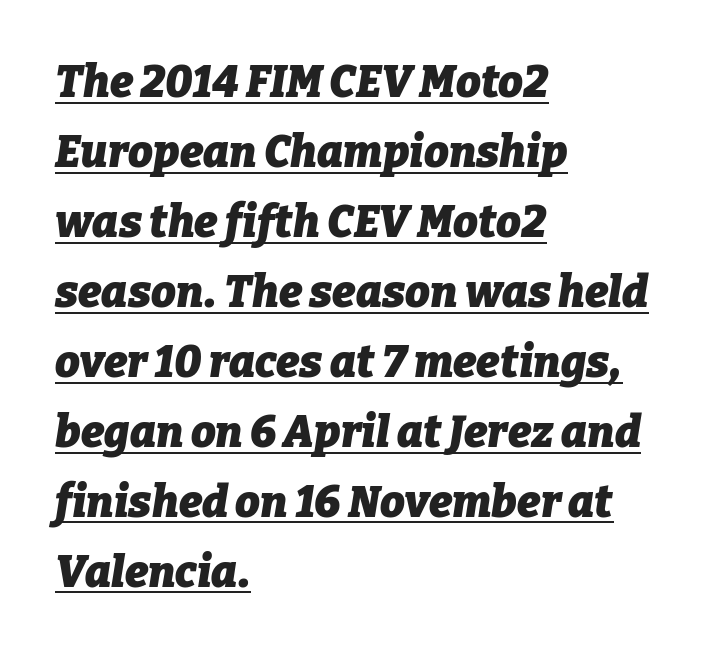
Q: Is the text bold? A: Yes.
Q: Is the text italic (slanted)? A: Yes, it leans right by about 9 degrees.
Q: Is the text underlined? A: Yes.
Q: How is the paragraph aligned? A: Left-aligned.
Q: Is the spacing between letters normal or unusually wide? A: Normal.
Q: Is the spacing between lines tight, normal or loose? A: Normal.
Q: Width (condensed, normal, or wide)? A: Normal.
Q: Stroke contrast? A: Low.
Q: x-height? A: Medium.
Q: Monospaced? A: No.
